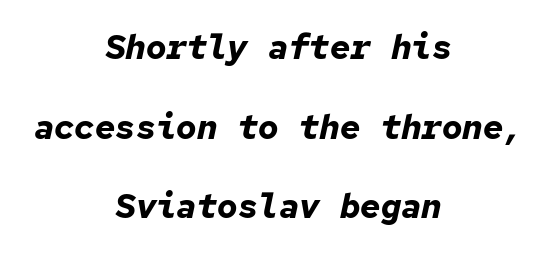
The face used here has the dense, thick strokes of a bold. Fixed-width glyphs throughout — classic coding-font behaviour. Does the copy run flush right? No — it is centered line by line. The line texture is even and compact thanks to regular tracking. Descenders hang freely into open space.
